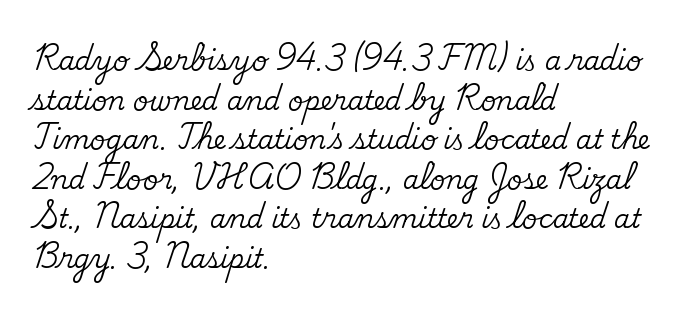
Q: Is the text italic (slanted)? A: Yes.
Q: Is the text underlined? A: No.
Q: How is the paragraph aligned? A: Left-aligned.
Q: Is the spacing between letters normal or unusually wide? A: Normal.
Q: Is the spacing between lines tight, normal or loose? A: Normal.
